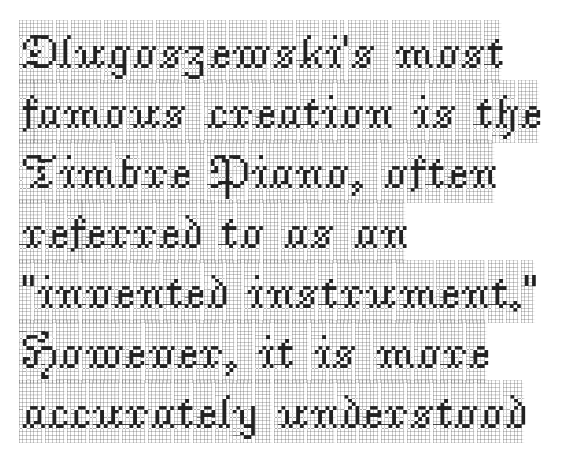
Q: Is the text italic (slanted)? A: No, it is upright.
Q: Is the typeface a serif or a sans-serif typeface? A: Serif.
Q: Is the text underlined? A: No.
Q: How is the paragraph aligned? A: Left-aligned.
Q: Is the spacing between letters normal or unusually wide? A: Normal.
Q: Is the spacing between lines tight, normal or loose? A: Normal.
Q: Width (condensed, normal, or wide)? A: Condensed.
Q: x-height? A: Large.
Q: Monospaced? A: No.
